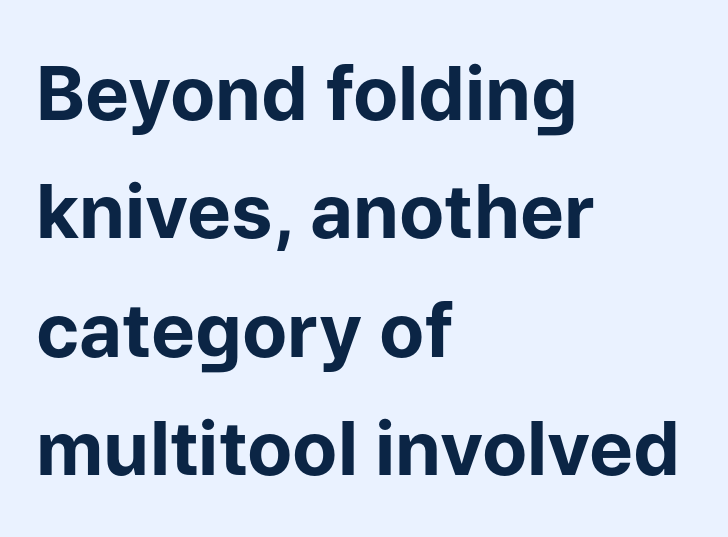
This rendering leaves character spacing at its baseline value. Font category for this specimen: sans-serif. Thick stems and heavy bowls — unmistakably bold. Italic? Not at all — the glyphs are vertical. Typeset ragged right — the left edge is the straight one. Think of a printed novel: that variable character pitch is what you see here.
